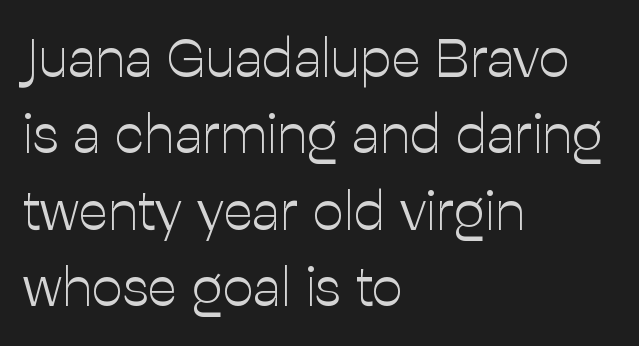
Q: Is the text bold? A: No.
Q: Is the text italic (slanted)? A: No, it is upright.
Q: Is the typeface a serif or a sans-serif typeface? A: Sans-serif.
Q: Is the text underlined? A: No.
Q: How is the paragraph aligned? A: Left-aligned.
Q: Is the spacing between letters normal or unusually wide? A: Normal.
Q: Is the spacing between lines tight, normal or loose? A: Normal.
Q: Width (condensed, normal, or wide)? A: Normal.
Q: Stroke contrast? A: Low.
Q: x-height? A: Medium.
Q: Monospaced? A: No.
